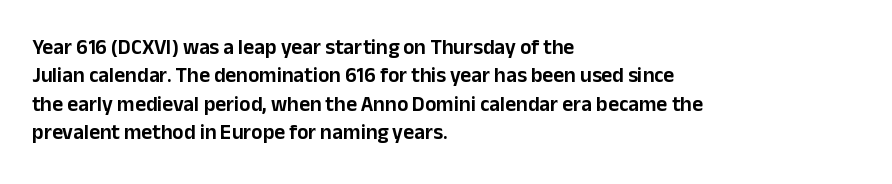
Posture: upright roman. The foot of each line stays bare and open. The passage shown stacks its lines at a standard gap. Alignment: flush left. The horizontal fit of the characters is conventional and even.
